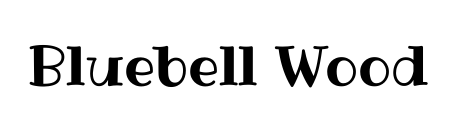
{"italic": "no", "width": "normal", "stroke_contrast": "medium", "x_height": "medium", "monospaced": "no", "underline": "no", "letter_spacing": "normal", "letter_spacing_em": 0.0, "glyph_px": 55}
